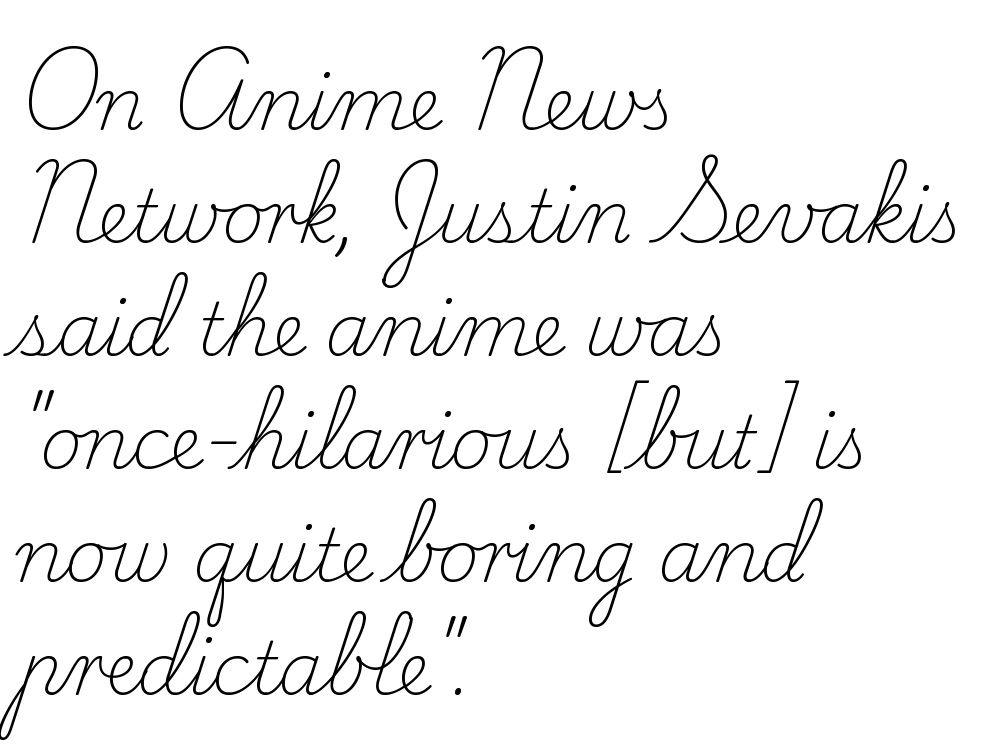
{"serif": "yes", "bold": "no", "weight": "light", "width": "normal", "stroke_contrast": "low", "x_height": "small", "monospaced": "no", "underline": "no", "align": "left", "line_spacing": "normal", "line_spacing_ratio": 1.57, "letter_spacing": "normal", "letter_spacing_em": 0.0, "glyph_px": 72}
